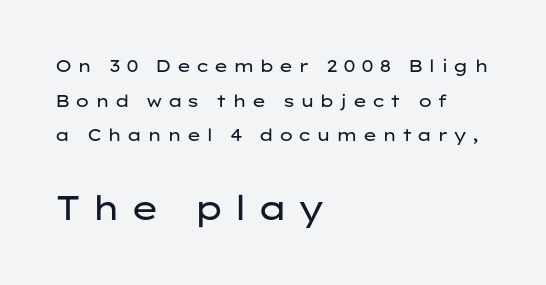
{"serif": "no", "italic": "no", "bold": "no", "weight": "regular", "width": "wide", "stroke_contrast": "low", "x_height": "medium", "monospaced": "no", "underline": "no", "align": "left", "line_spacing": "loose", "line_spacing_ratio": 2.04, "letter_spacing": "wide", "letter_spacing_em": 0.28, "larger_block": "second", "size_ratio": 2.0, "glyph_px": 34}
